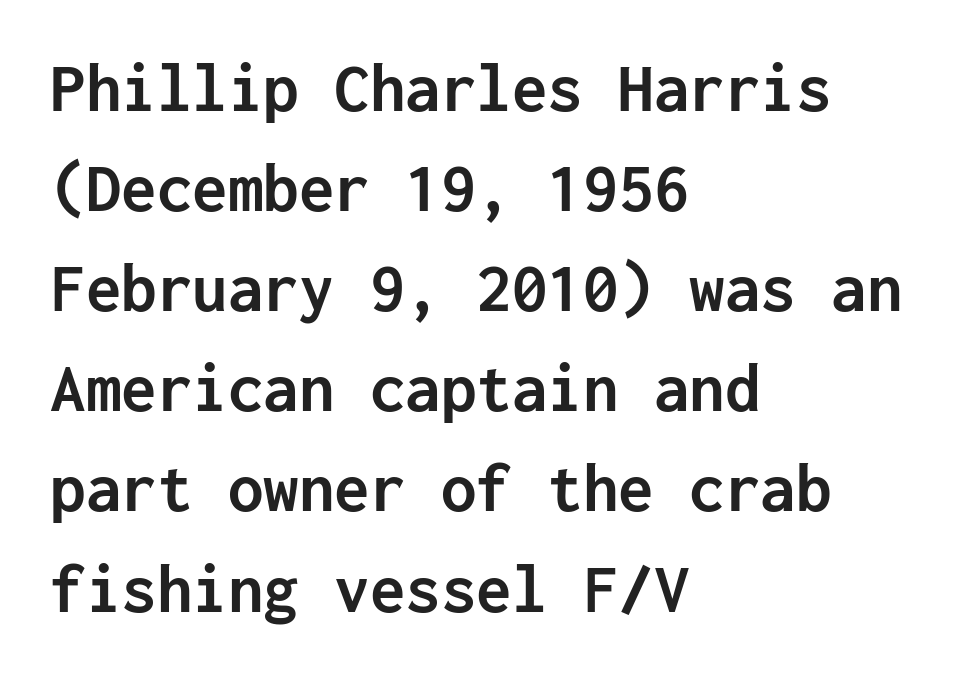
Q: Is the text bold? A: Yes.
Q: Is the text italic (slanted)? A: No, it is upright.
Q: Is the typeface a serif or a sans-serif typeface? A: Sans-serif.
Q: Is the text underlined? A: No.
Q: How is the paragraph aligned? A: Left-aligned.
Q: Is the spacing between letters normal or unusually wide? A: Normal.
Q: Is the spacing between lines tight, normal or loose? A: Normal.
Q: Width (condensed, normal, or wide)? A: Normal.
Q: Stroke contrast? A: Low.
Q: x-height? A: Medium.
Q: Monospaced? A: Yes.
